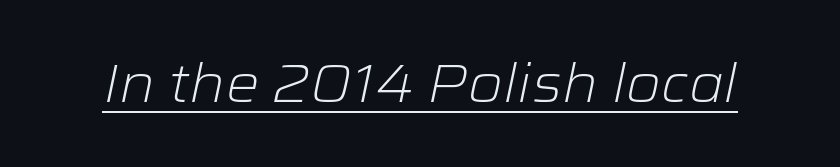
{"italic": "yes", "lean": "right", "slant_degrees": 12, "bold": "no", "weight": "light", "width": "wide", "stroke_contrast": "low", "x_height": "medium", "monospaced": "no", "underline": "yes", "letter_spacing": "normal", "letter_spacing_em": 0.0, "glyph_px": 53}
